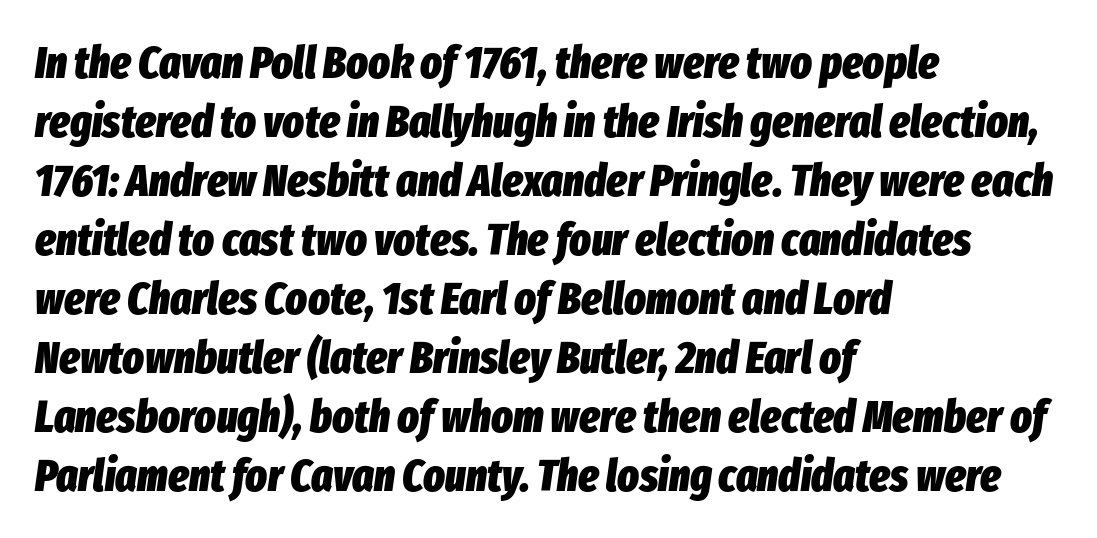
{"italic": "yes", "lean": "right", "slant_degrees": 8, "bold": "yes", "weight": "heavy", "width": "condensed", "stroke_contrast": "low", "x_height": "medium", "monospaced": "no", "underline": "no", "align": "left", "line_spacing": "normal", "line_spacing_ratio": 1.31, "letter_spacing": "normal", "letter_spacing_em": 0.0, "glyph_px": 45}
